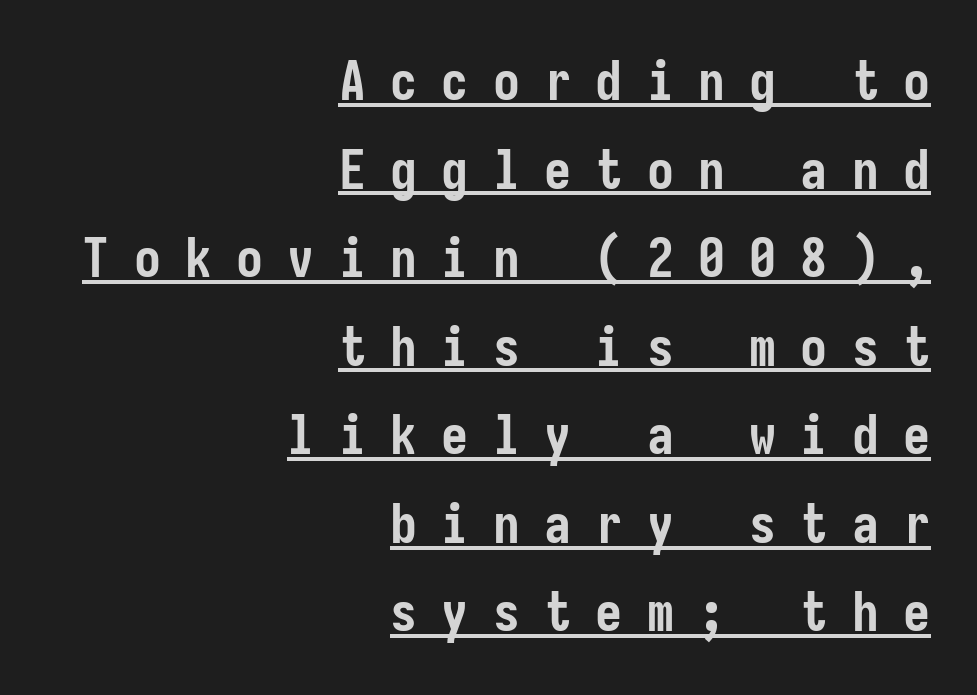
These lines have a slow, spaced-out rhythm from letter to letter. Beneath each row of characters lies a ruled line. The vertical gap from one line to the next is medium. Plenty of ink on the page — the face is bold. This is roman type, the default non-slanted kind.
